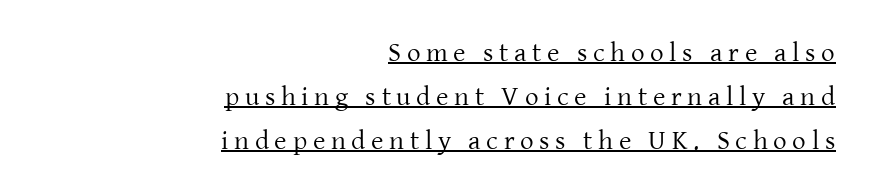
The image shows 27 px text type, upright; set right-aligned, normal line spacing (1.63x), unusually wide letter spacing (+0.21 em), underlined.
